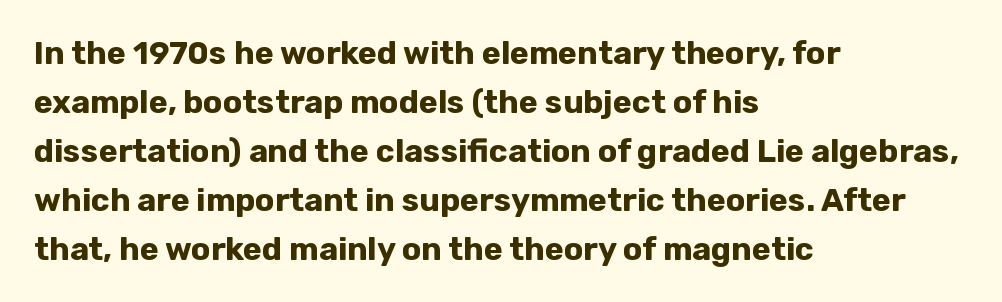
Q: Is the text bold? A: Yes.
Q: Is the text italic (slanted)? A: No, it is upright.
Q: Is the typeface a serif or a sans-serif typeface? A: Sans-serif.
Q: Is the text underlined? A: No.
Q: How is the paragraph aligned? A: Left-aligned.
Q: Is the spacing between letters normal or unusually wide? A: Normal.
Q: Is the spacing between lines tight, normal or loose? A: Normal.
Q: Width (condensed, normal, or wide)? A: Normal.
Q: Stroke contrast? A: Low.
Q: x-height? A: Medium.
Q: Monospaced? A: No.
